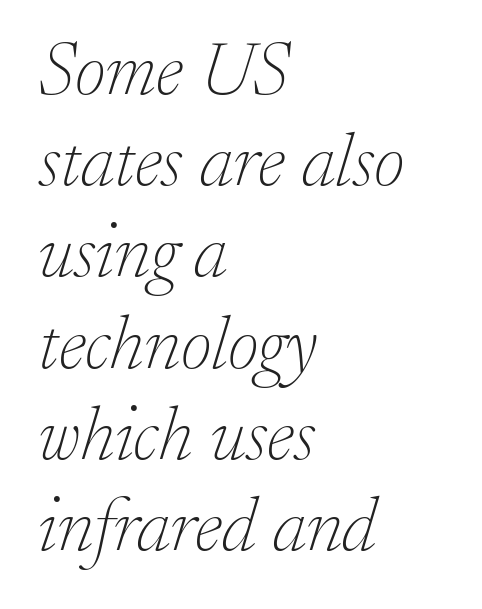
Q: Is the text bold? A: No.
Q: Is the text italic (slanted)? A: Yes, it leans right by about 17 degrees.
Q: Is the typeface a serif or a sans-serif typeface? A: Serif.
Q: Is the text underlined? A: No.
Q: How is the paragraph aligned? A: Left-aligned.
Q: Is the spacing between letters normal or unusually wide? A: Normal.
Q: Width (condensed, normal, or wide)? A: Normal.
Q: Stroke contrast? A: Low.
Q: x-height? A: Small.
Q: Monospaced? A: No.
